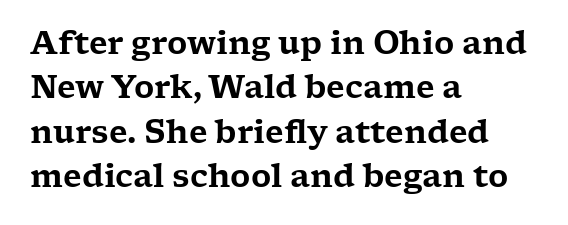
Q: Is the text italic (slanted)? A: No, it is upright.
Q: Is the typeface a serif or a sans-serif typeface? A: Serif.
Q: Is the text underlined? A: No.
Q: How is the paragraph aligned? A: Left-aligned.
Q: Is the spacing between letters normal or unusually wide? A: Normal.
Q: Is the spacing between lines tight, normal or loose? A: Normal.
Q: Width (condensed, normal, or wide)? A: Wide.
Q: Stroke contrast? A: Low.
Q: x-height? A: Medium.
Q: Monospaced? A: No.
